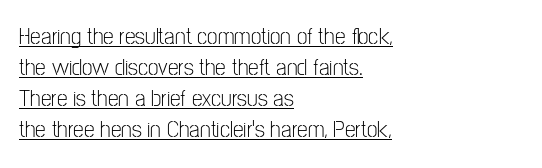
Left-aligned paragraph, ragged on the right. The letters stand straight up with perfectly vertical stems. A typesetter would call this leading conventional body-copy spacing. There is no visible air inserted between adjacent glyphs. Stems here are at most as thick as an everyday book face.
